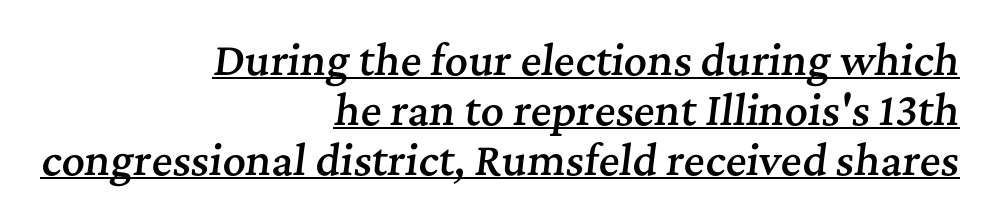
{"serif": "yes", "italic": "yes", "lean": "right", "slant_degrees": 7, "bold": "semi", "weight": "semibold", "width": "normal", "stroke_contrast": "medium", "x_height": "medium", "monospaced": "no", "underline": "yes", "align": "right", "line_spacing": "normal", "line_spacing_ratio": 1.25, "letter_spacing": "normal", "letter_spacing_em": 0.0, "glyph_px": 40}
